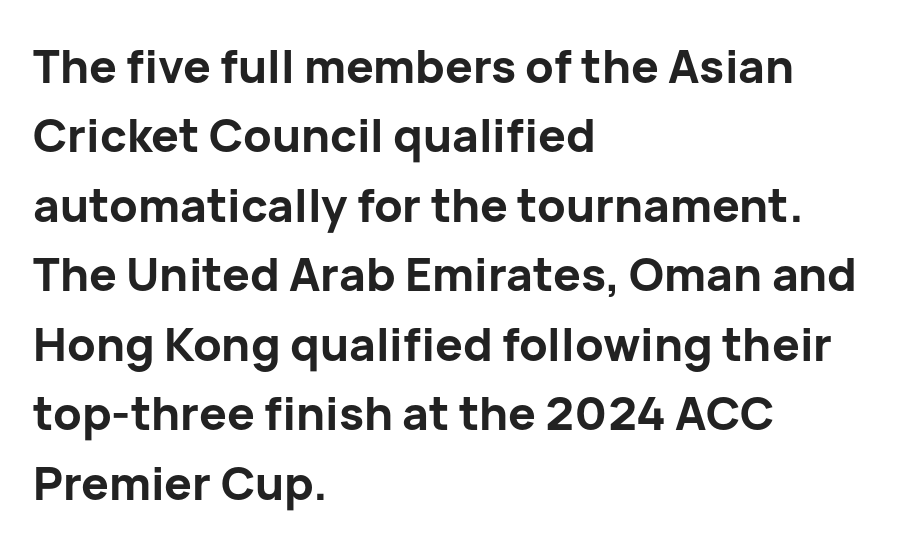
{"serif": "no", "italic": "no", "bold": "yes", "weight": "bold", "width": "normal", "stroke_contrast": "low", "x_height": "medium", "monospaced": "no", "underline": "no", "align": "left", "line_spacing": "normal", "line_spacing_ratio": 1.51, "letter_spacing": "normal", "letter_spacing_em": 0.0, "glyph_px": 46}
